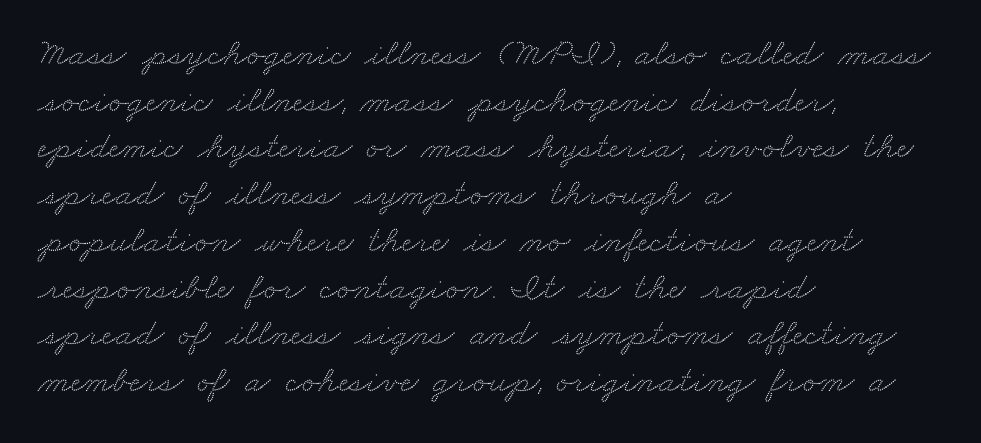
Q: Is the typeface a serif or a sans-serif typeface? A: Serif.
Q: Is the text underlined? A: No.
Q: How is the paragraph aligned? A: Left-aligned.
Q: Is the spacing between letters normal or unusually wide? A: Normal.
Q: Width (condensed, normal, or wide)? A: Wide.
Q: Stroke contrast? A: Medium.
Q: x-height? A: Small.
Q: Monospaced? A: No.
